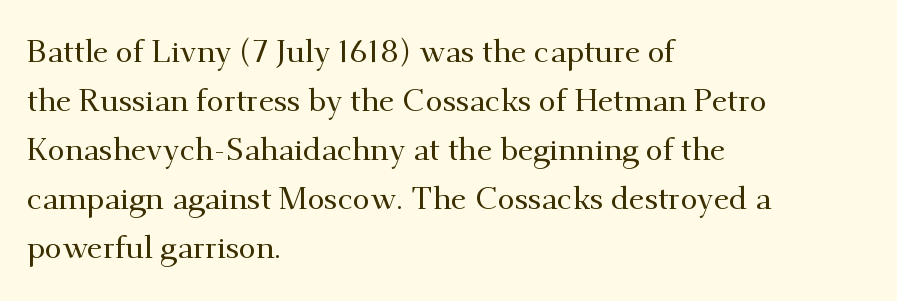
The image shows 31 px serif type, upright; set left-aligned, normal line spacing (1.58x), normal letter spacing, not underlined; medium stroke contrast and a small x-height.
